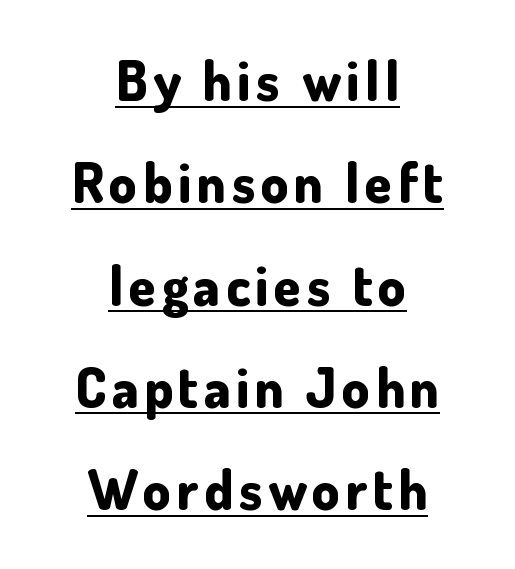
The image shows 55 px bold sans-serif type, upright; set centered, line spacing 1.86x, underlined; low stroke contrast and a small x-height.
